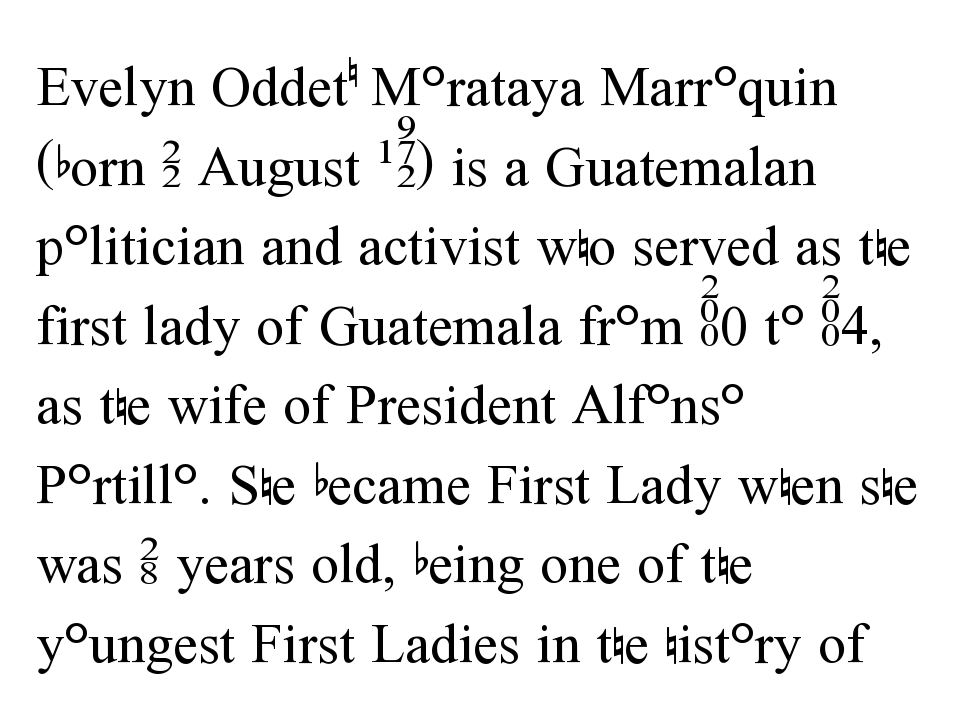
{"serif": "yes", "italic": "no", "bold": "no", "weight": "regular", "width": "normal", "stroke_contrast": "medium", "x_height": "medium", "monospaced": "no", "underline": "no", "align": "left", "line_spacing": "normal", "line_spacing_ratio": 1.42, "letter_spacing": "normal", "letter_spacing_em": 0.0, "glyph_px": 56}
